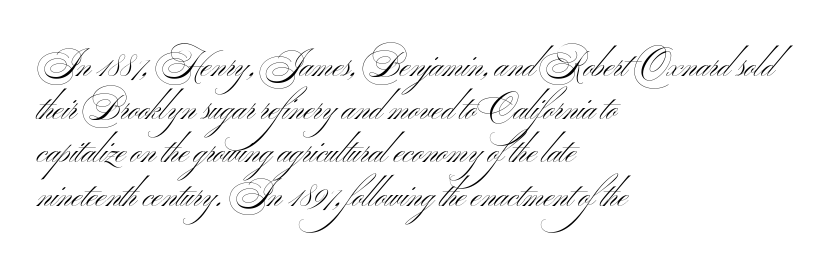
{"serif": "no", "bold": "no", "weight": "light", "width": "wide", "stroke_contrast": "medium", "x_height": "small", "monospaced": "no", "underline": "no", "align": "left", "line_spacing": "normal", "line_spacing_ratio": 1.31, "letter_spacing": "normal", "letter_spacing_em": 0.0, "glyph_px": 33}
